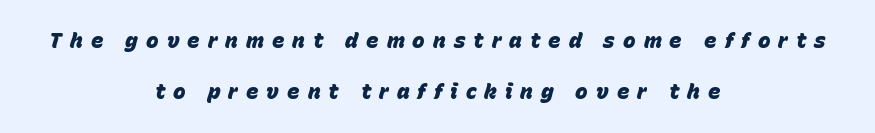
Each line is balanced around a shared central axis. Students, this is bold: see how much ink each stroke carries. Tall strokes in this sample are angled rather than plumb. The type is letterspaced generously, with wide tracking.
